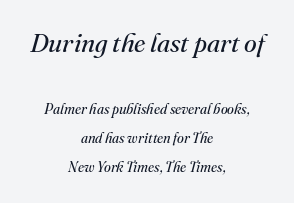
If you drew a line through each stem, it would be angled. Between these two stacked blocks, the higher one wins on size. Check under the words: just untouched page. Honestly, the letter spacing is just normal — you wouldn't notice it. The letterforms sit at book weight or below.
